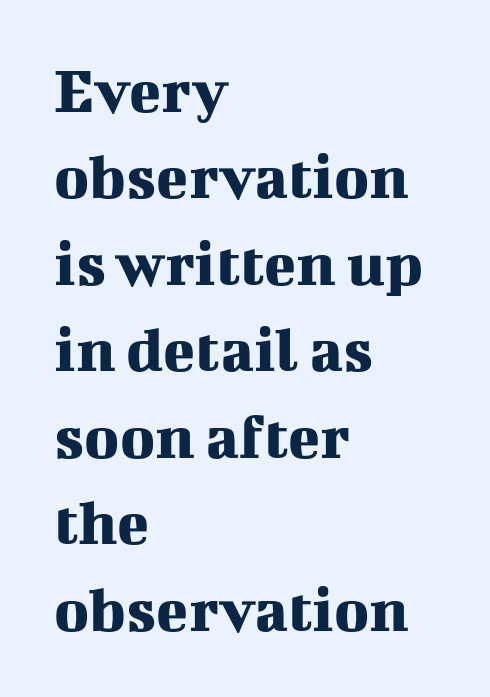
{"serif": "yes", "italic": "no", "width": "normal", "stroke_contrast": "medium", "x_height": "medium", "monospaced": "no", "underline": "no", "align": "left", "line_spacing": "normal", "line_spacing_ratio": 1.31, "letter_spacing": "normal", "letter_spacing_em": 0.0, "glyph_px": 66}
